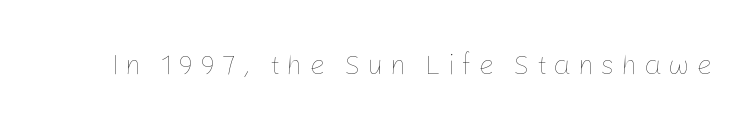
Does extra space separate the letters? Yes, quite a lot of it. Every character sits straight up, as roman type does. Do the characters align in a grid? No, the font is proportional. Each stroke keeps to a modest, everyday thickness or less.
